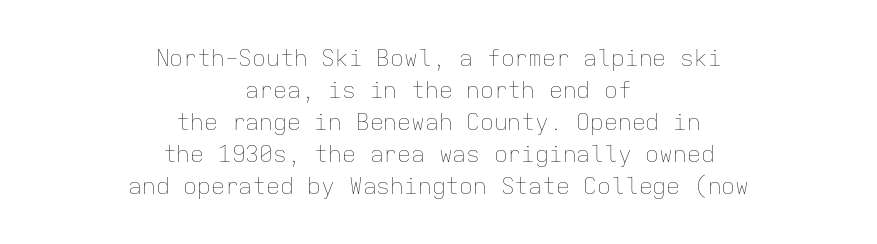
{"italic": "no", "bold": "no", "underline": "no", "align": "center", "line_spacing": "normal", "line_spacing_ratio": 1.39, "letter_spacing": "normal", "letter_spacing_em": 0.0, "glyph_px": 23}
